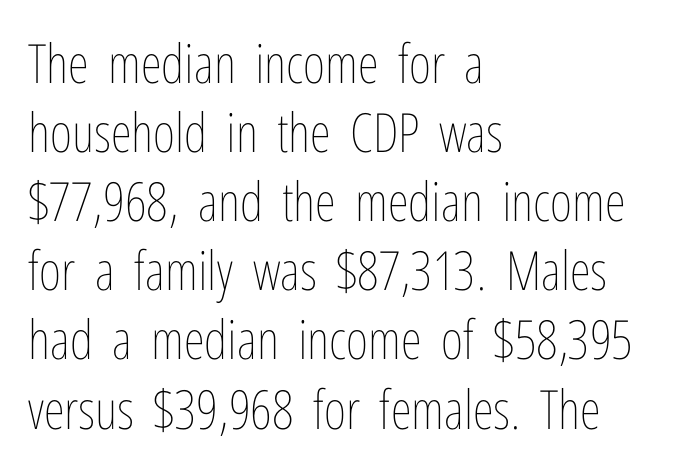
The image shows 54 px thin, condensed type, upright; set left-aligned, normal line spacing (1.28x), normal letter spacing, not underlined; low stroke contrast and a medium x-height.
